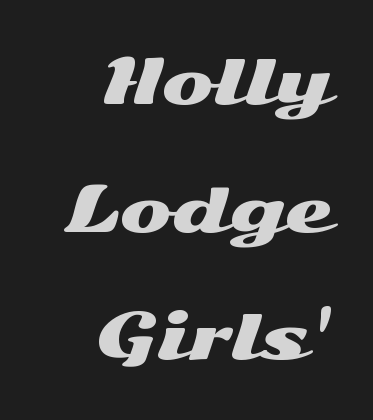
The image shows 62 px wide sans-serif type; set right-aligned, loose line spacing (2.06x), normal letter spacing, not underlined; medium stroke contrast and a medium x-height.
